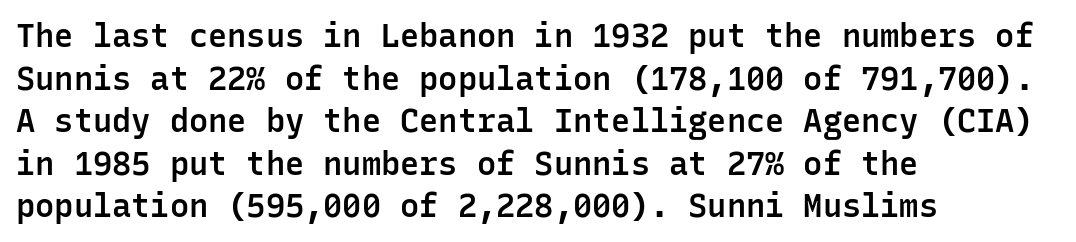
Q: Is the text bold? A: Semi-bold.
Q: Is the text italic (slanted)? A: No, it is upright.
Q: Is the typeface a serif or a sans-serif typeface? A: Sans-serif.
Q: Is the text underlined? A: No.
Q: How is the paragraph aligned? A: Left-aligned.
Q: Is the spacing between letters normal or unusually wide? A: Normal.
Q: Is the spacing between lines tight, normal or loose? A: Normal.
Q: Width (condensed, normal, or wide)? A: Normal.
Q: Stroke contrast? A: Low.
Q: x-height? A: Medium.
Q: Monospaced? A: Yes.
